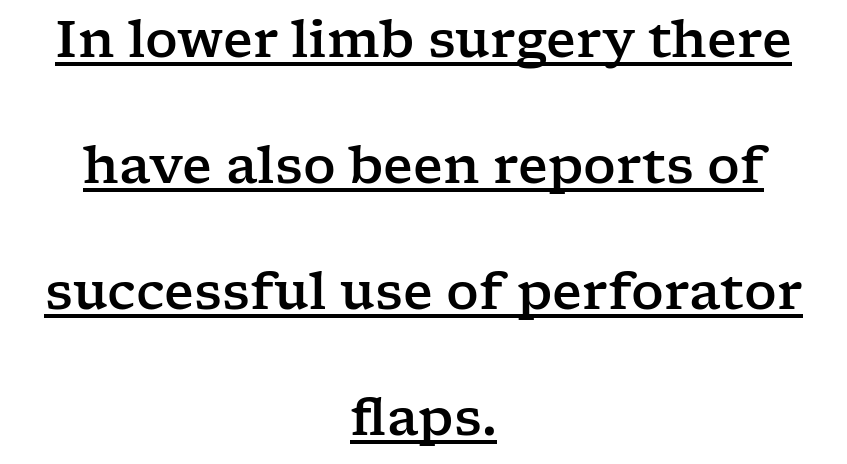
Q: Is the text italic (slanted)? A: No, it is upright.
Q: Is the typeface a serif or a sans-serif typeface? A: Serif.
Q: Is the text underlined? A: Yes.
Q: How is the paragraph aligned? A: Centered.
Q: Is the spacing between letters normal or unusually wide? A: Normal.
Q: Is the spacing between lines tight, normal or loose? A: Loose.
Q: Width (condensed, normal, or wide)? A: Wide.
Q: Stroke contrast? A: Low.
Q: x-height? A: Medium.
Q: Monospaced? A: No.
